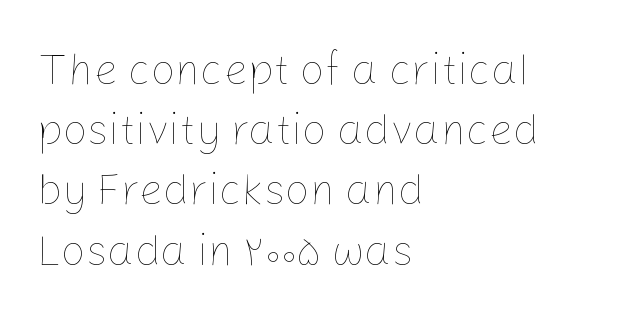
The type sits square on the baseline with zero lean. Nobody drew a line under any word here. Is the stroke heavy? The answer is a plain regular-or-lighter. Proportional: the letters do not fall into vertical columns.
